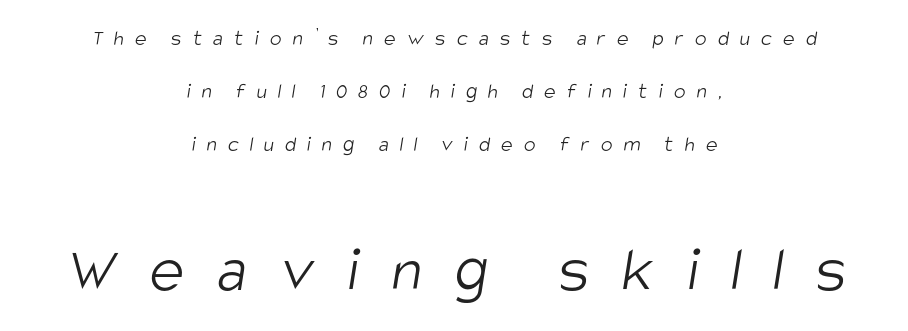
{"serif": "no", "bold": "no", "weight": "light", "width": "condensed", "stroke_contrast": "low", "x_height": "large", "monospaced": "no", "underline": "no", "align": "center", "line_spacing": "loose", "line_spacing_ratio": 2.41, "letter_spacing": "wide", "letter_spacing_em": 0.5, "larger_block": "second", "size_ratio": 2.95, "glyph_px": 65}
